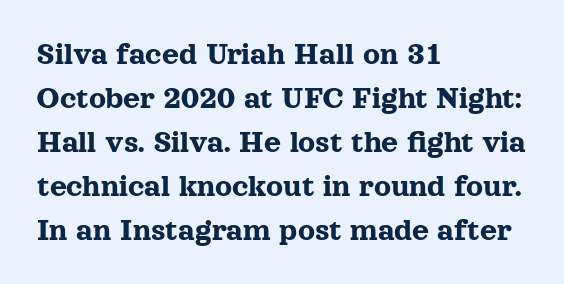
Q: Is the text italic (slanted)? A: No, it is upright.
Q: Is the typeface a serif or a sans-serif typeface? A: Serif.
Q: Is the text underlined? A: No.
Q: How is the paragraph aligned? A: Left-aligned.
Q: Is the spacing between letters normal or unusually wide? A: Normal.
Q: Is the spacing between lines tight, normal or loose? A: Normal.
Q: Width (condensed, normal, or wide)? A: Normal.
Q: x-height? A: Medium.
Q: Monospaced? A: No.
